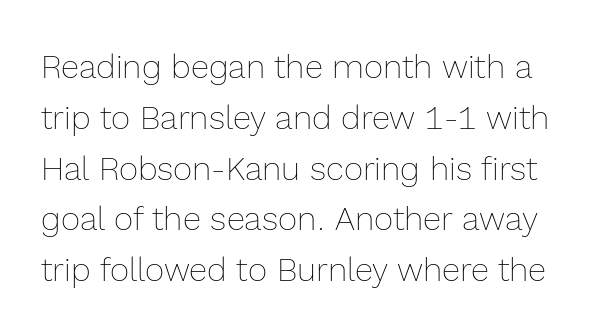
{"italic": "no", "bold": "no", "weight": "thin", "width": "normal", "x_height": "medium", "monospaced": "no", "underline": "no", "line_spacing": "normal", "line_spacing_ratio": 1.54, "letter_spacing": "normal", "letter_spacing_em": 0.0, "glyph_px": 33}
